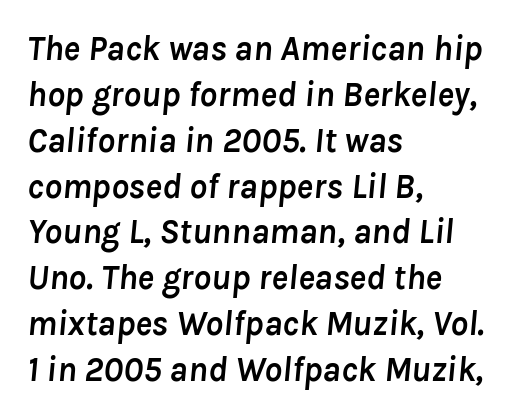
The image shows 35 px semibold type, italic (leaning right); set left-aligned, normal line spacing (1.31x), normal letter spacing, not underlined; low stroke contrast and a medium x-height.
